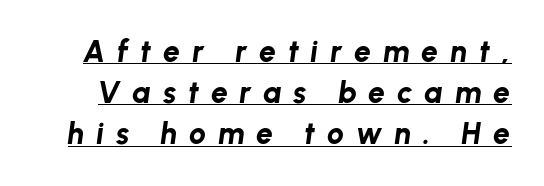
Q: Is the text bold? A: Yes.
Q: Is the text italic (slanted)? A: Yes, it leans right by about 8 degrees.
Q: Is the text underlined? A: Yes.
Q: Is the spacing between letters normal or unusually wide? A: Unusually wide.
Q: Is the spacing between lines tight, normal or loose? A: Normal.
Q: Width (condensed, normal, or wide)? A: Normal.
Q: Stroke contrast? A: Low.
Q: x-height? A: Medium.
Q: Monospaced? A: No.
